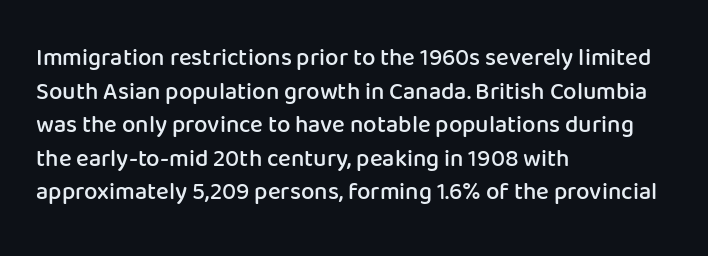
Q: Is the text bold? A: Semi-bold.
Q: Is the text italic (slanted)? A: No, it is upright.
Q: Is the text underlined? A: No.
Q: How is the paragraph aligned? A: Left-aligned.
Q: Is the spacing between letters normal or unusually wide? A: Normal.
Q: Is the spacing between lines tight, normal or loose? A: Normal.
